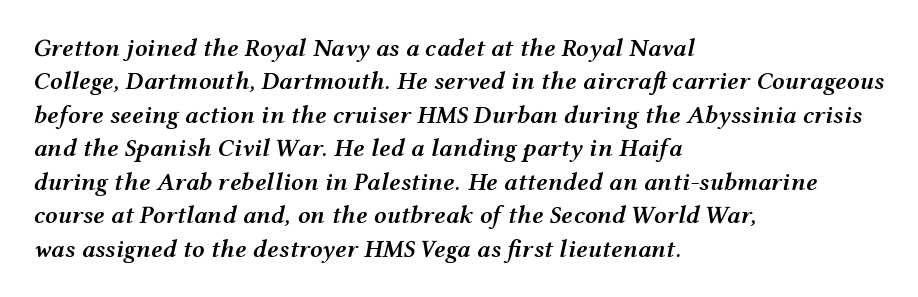
These words are printed semibold, heavier than regular yet not bold. These lines stack with their left ends in a neat column. Is there much room between lines? A standard amount, neither cramped nor airy. Nobody drew a line under any word here. The type is set solid horizontally, with unmodified tracking.
